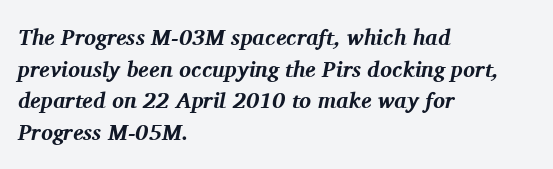
The characters look thick and weighty, a clear bold. Line starts are locked; line ends wander. Standard letterfit; no display-style spreading of the glyphs. The lettering tilts uniformly, giving the passage an italic look. Honestly, there is no underline to notice here at all. These lines sit exactly where default settings would place them.
